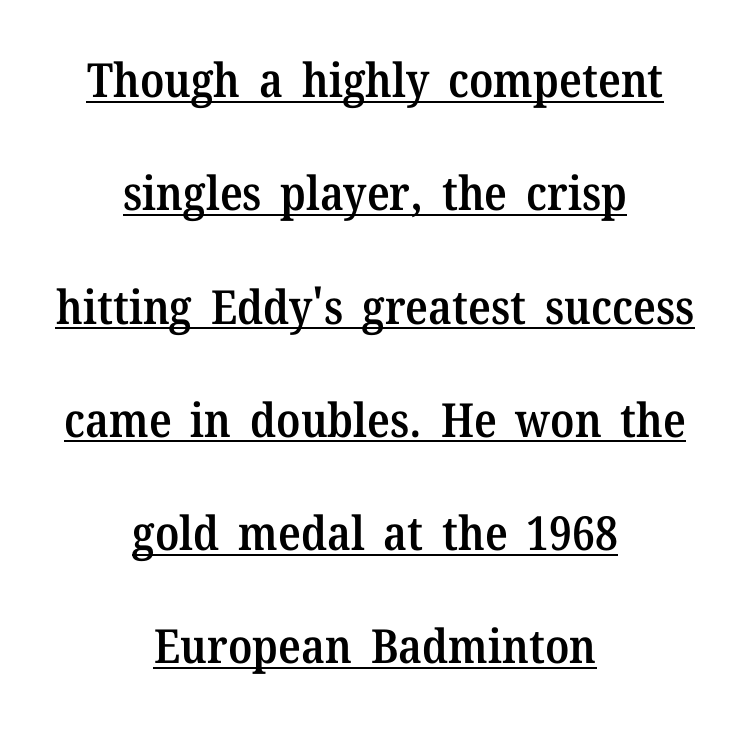
{"serif": "yes", "italic": "no", "bold": "semi", "weight": "semibold", "width": "normal", "stroke_contrast": "medium", "x_height": "medium", "monospaced": "no", "underline": "yes", "align": "center", "line_spacing": "loose", "line_spacing_ratio": 2.41, "letter_spacing": "normal", "letter_spacing_em": 0.0, "glyph_px": 47}
